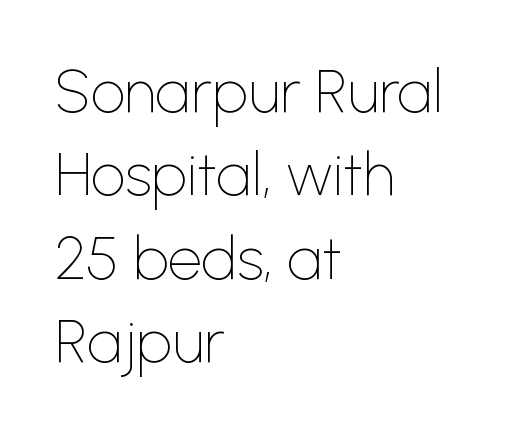
Q: Is the text bold? A: No.
Q: Is the text italic (slanted)? A: No, it is upright.
Q: Is the typeface a serif or a sans-serif typeface? A: Sans-serif.
Q: Is the text underlined? A: No.
Q: How is the paragraph aligned? A: Left-aligned.
Q: Is the spacing between letters normal or unusually wide? A: Normal.
Q: Is the spacing between lines tight, normal or loose? A: Normal.
Q: Width (condensed, normal, or wide)? A: Normal.
Q: Stroke contrast? A: Low.
Q: x-height? A: Medium.
Q: Monospaced? A: No.
